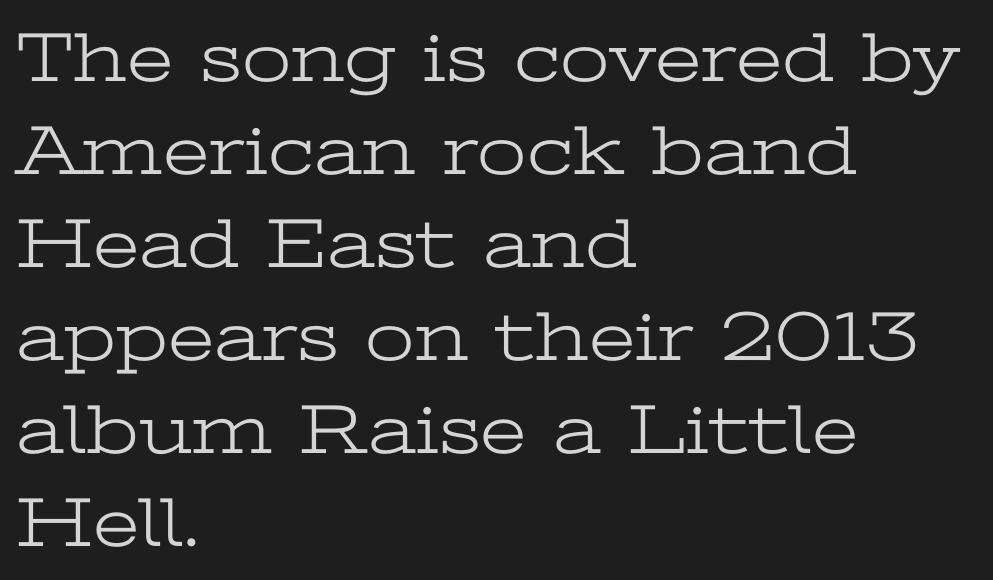
The image shows 71 px light, wide serif type, upright; set left-aligned, normal line spacing (1.31x), normal letter spacing, not underlined; low stroke contrast and a medium x-height.
